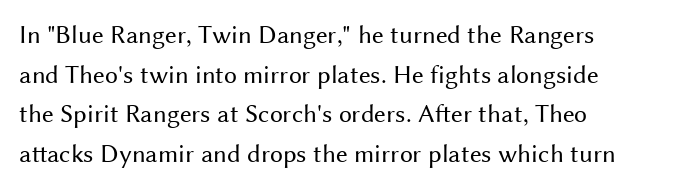
The image shows 26 px text type, upright; set left-aligned, normal line spacing (1.52x), normal letter spacing, not underlined.
